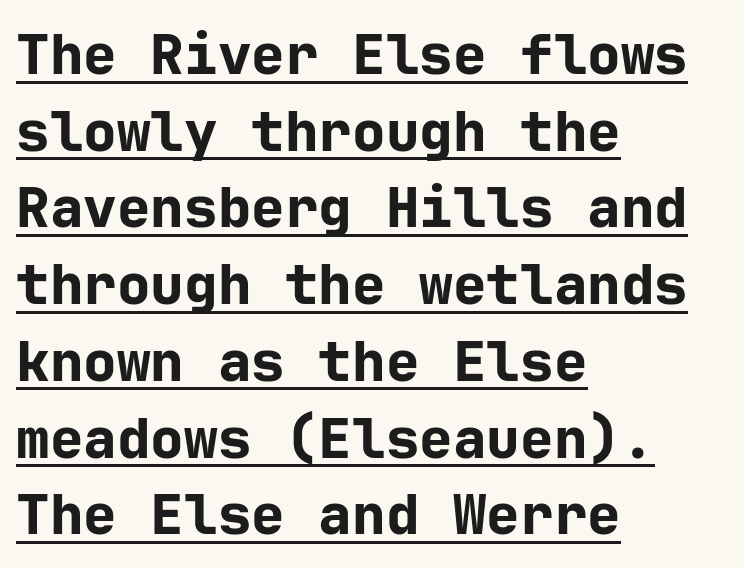
The image shows 56 px bold sans-serif type, upright; set left-aligned, normal line spacing (1.37x), normal letter spacing, underlined; low stroke contrast and a medium x-height.
